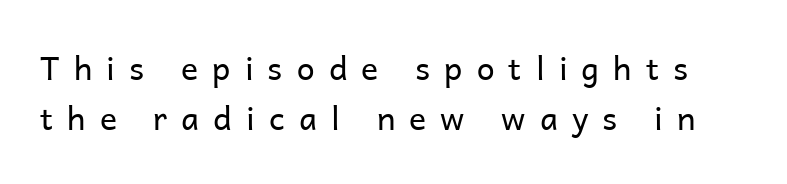
Counters stay open thanks to moderate or lighter strokes. Do the letters lean? They stand straight. There is plenty of visible air inserted between adjacent glyphs. This rendering employs a face without finishing strokes, i.e., a sans-serif. This sample has the flowing, uneven cadence of proportional lettering.
